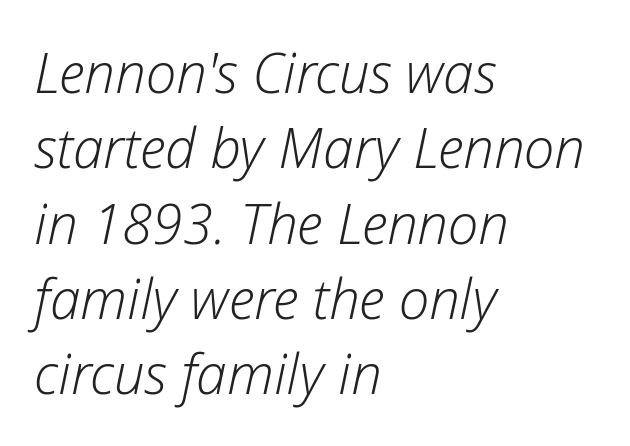
Q: Is the text bold? A: No.
Q: Is the text italic (slanted)? A: Yes, it leans right by about 12 degrees.
Q: Is the text underlined? A: No.
Q: How is the paragraph aligned? A: Left-aligned.
Q: Is the spacing between letters normal or unusually wide? A: Normal.
Q: Is the spacing between lines tight, normal or loose? A: Normal.
Q: Width (condensed, normal, or wide)? A: Normal.
Q: Stroke contrast? A: Low.
Q: x-height? A: Medium.
Q: Monospaced? A: No.
